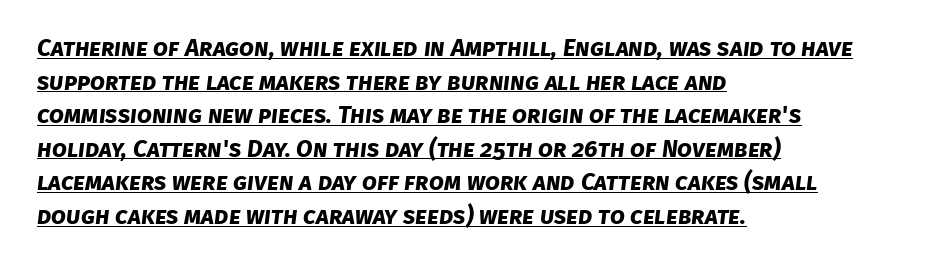
Q: Is the text bold? A: Yes.
Q: Is the text underlined? A: Yes.
Q: How is the paragraph aligned? A: Left-aligned.
Q: Is the spacing between letters normal or unusually wide? A: Normal.
Q: Is the spacing between lines tight, normal or loose? A: Normal.
